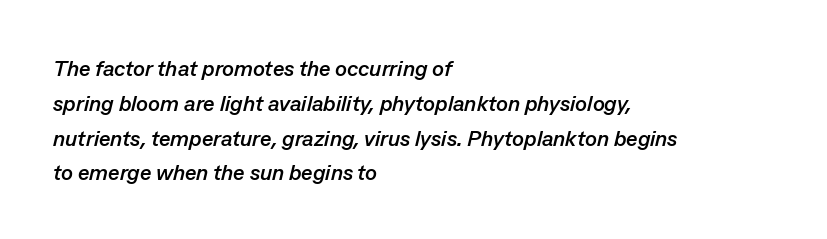
The image shows 22 px bold type, italic (leaning right); set left-aligned, normal line spacing (1.58x), normal letter spacing, not underlined.
